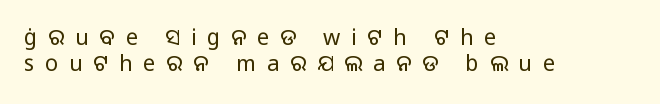
{"italic": "no", "bold": "no", "underline": "no", "align": "left", "line_spacing_ratio": 1.16, "letter_spacing": "wide", "letter_spacing_em": 0.48, "glyph_px": 22}
